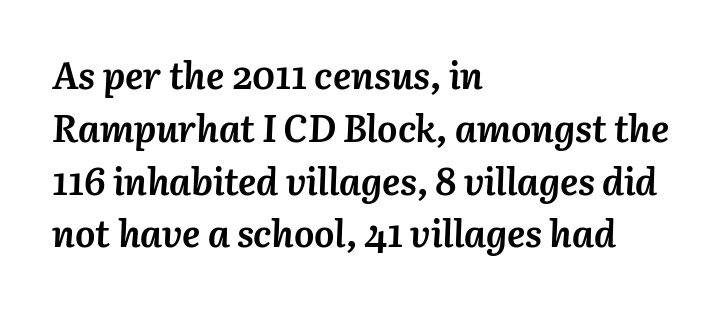
The image shows 38 px semibold type, italic (leaning right); set left-aligned, normal line spacing (1.39x), normal letter spacing, not underlined; medium stroke contrast and a medium x-height.
